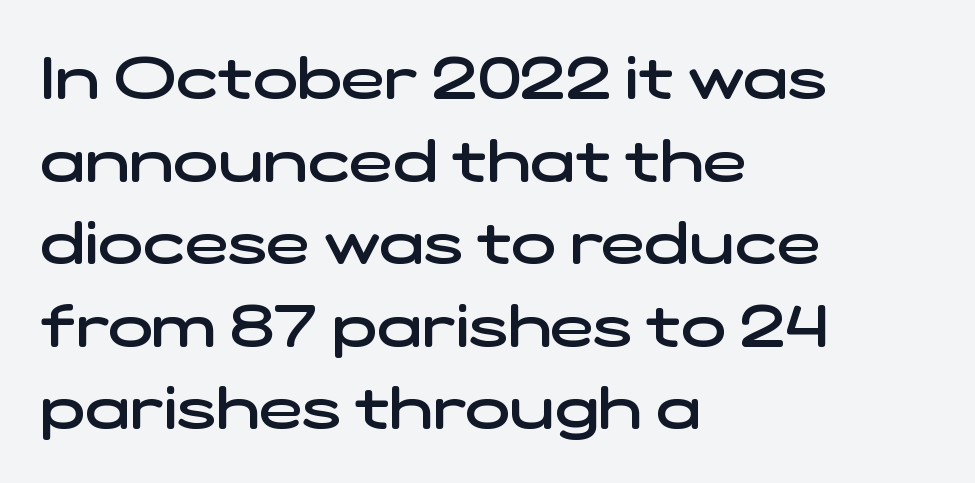
{"serif": "no", "bold": "semi", "weight": "semibold", "width": "wide", "stroke_contrast": "low", "x_height": "medium", "monospaced": "no", "underline": "no", "align": "left", "line_spacing": "normal", "line_spacing_ratio": 1.4, "letter_spacing": "normal", "letter_spacing_em": 0.0, "glyph_px": 59}
